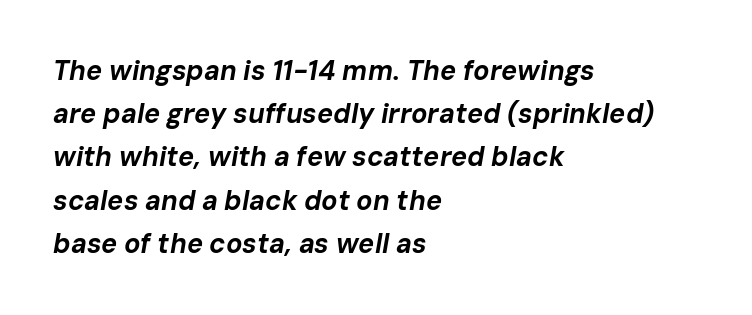
{"italic": "yes", "lean": "right", "slant_degrees": 10, "bold": "yes", "underline": "no", "align": "left", "line_spacing": "normal", "line_spacing_ratio": 1.6, "letter_spacing": "normal", "letter_spacing_em": 0.0, "glyph_px": 27}
